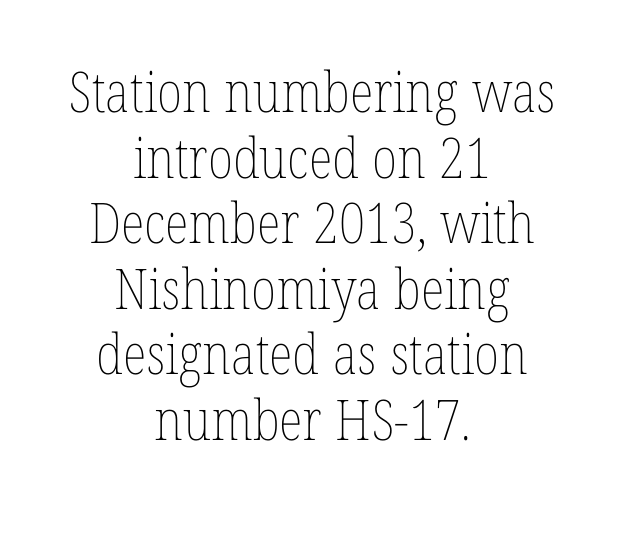
The image shows 56 px thin, condensed type, upright; set centered, line spacing 1.17x, normal letter spacing, not underlined; low stroke contrast and a medium x-height.
